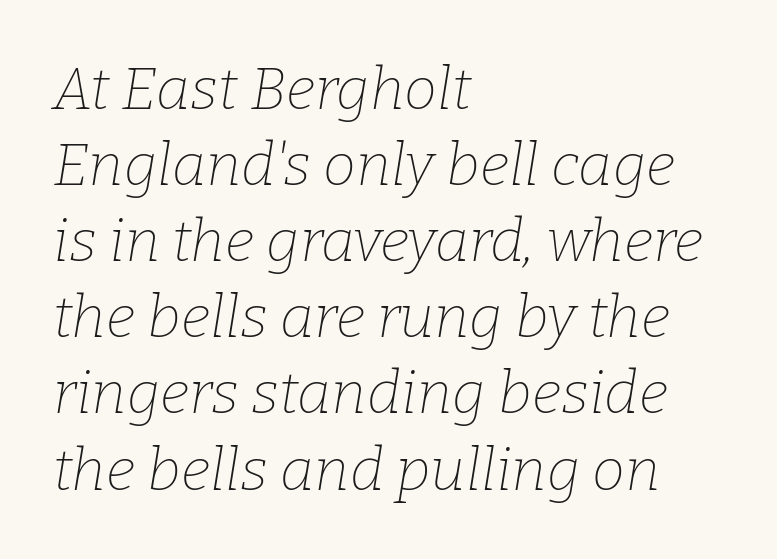
The image shows 59 px thin serif type, italic (leaning right); set left-aligned, normal line spacing (1.29x), normal letter spacing, not underlined; low stroke contrast and a medium x-height.
